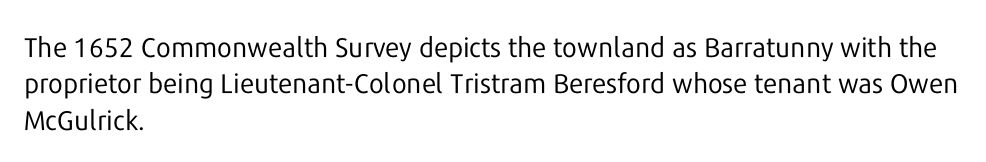
{"italic": "no", "bold": "no", "underline": "no", "align": "left", "line_spacing": "normal", "line_spacing_ratio": 1.35, "letter_spacing": "normal", "letter_spacing_em": 0.0, "glyph_px": 27}
